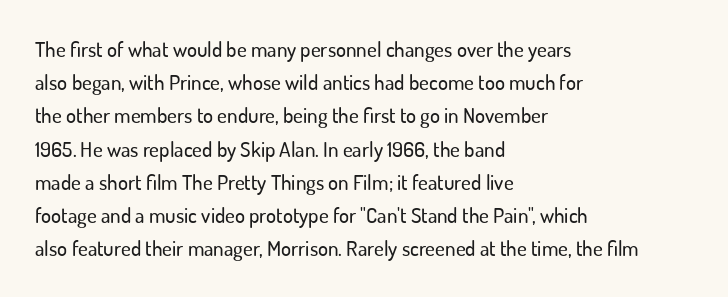
Q: Is the text italic (slanted)? A: No, it is upright.
Q: Is the text underlined? A: No.
Q: How is the paragraph aligned? A: Left-aligned.
Q: Is the spacing between letters normal or unusually wide? A: Normal.
Q: Is the spacing between lines tight, normal or loose? A: Normal.
